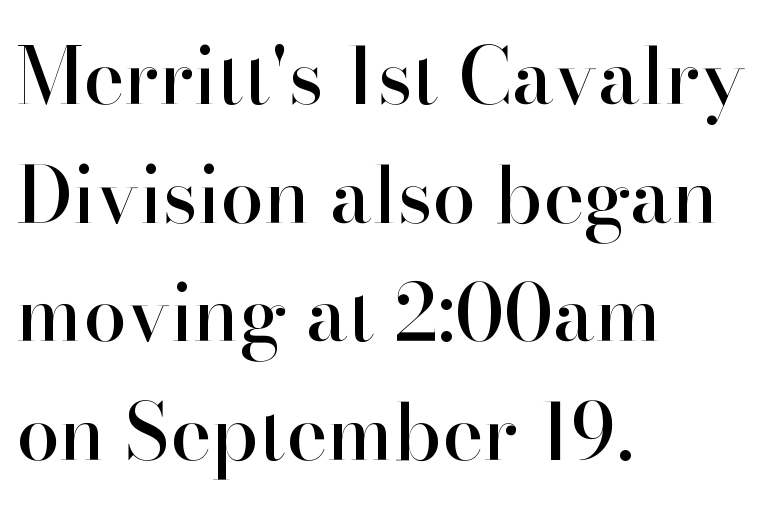
The passage shown stacks its lines at a standard gap. Caption: standard tracking, unaltered. Is this a fixed-width face? No — the glyphs have proportional, varying widths. This is the regular roman posture of the typeface.
